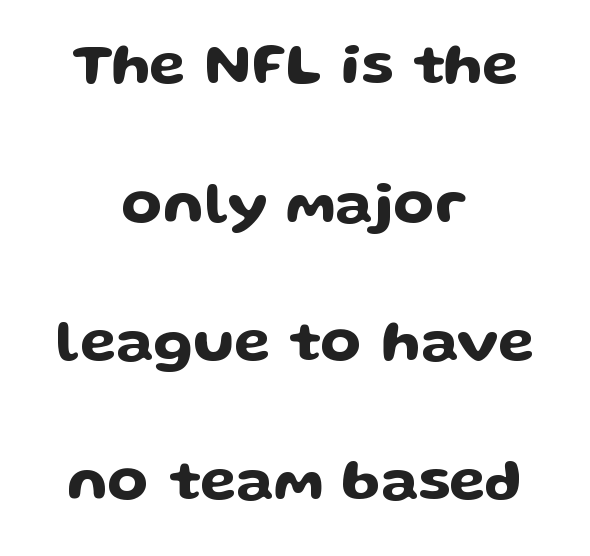
Classification — sans serif. Spacing verdict: proportional, widths tailored to each character. Rendered with straight, roman letterforms. Which margin do the lines hug? Neither — every line sits in the middle. Summary of vertical rhythm: relaxed, with wide interline spacing. Does extra space separate the letters? No, they use regular spacing.
